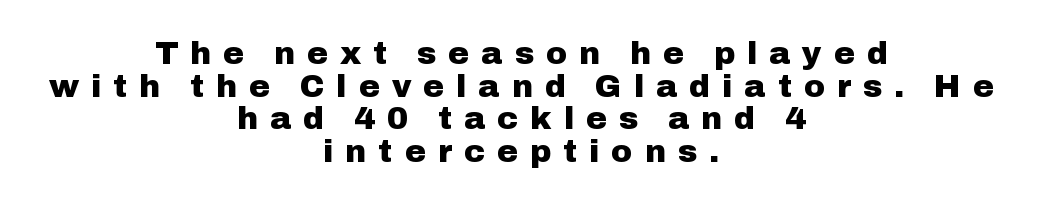
{"serif": "no", "italic": "no", "bold": "yes", "weight": "heavy", "width": "normal", "stroke_contrast": "low", "x_height": "medium", "monospaced": "no", "underline": "no", "align": "center", "line_spacing": "tight", "line_spacing_ratio": 1.02, "letter_spacing": "wide", "letter_spacing_em": 0.37, "glyph_px": 32}
